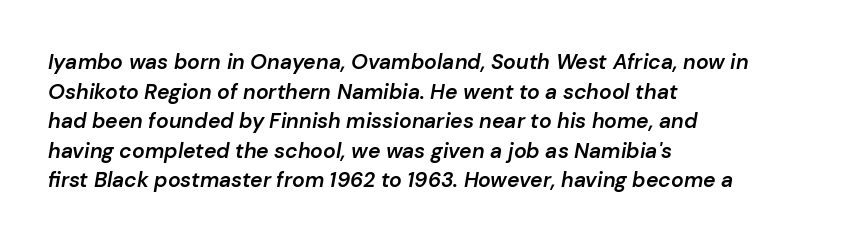
{"italic": "yes", "lean": "right", "slant_degrees": 10, "bold": "semi", "underline": "no", "align": "left", "line_spacing": "normal", "line_spacing_ratio": 1.41, "letter_spacing": "normal", "letter_spacing_em": 0.0, "glyph_px": 21}
